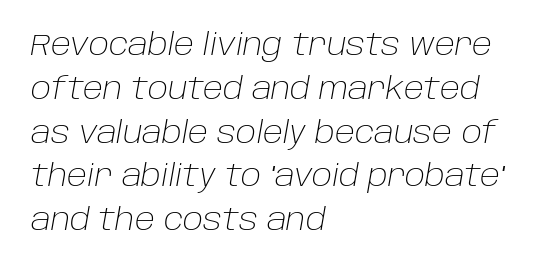
Italic? Definitely — the glyphs are oblique. Default kerning and tracking; the words read as compact shapes. Weight: regular or lighter. Leading: standard. Spacing verdict: proportional, widths tailored to each character.
